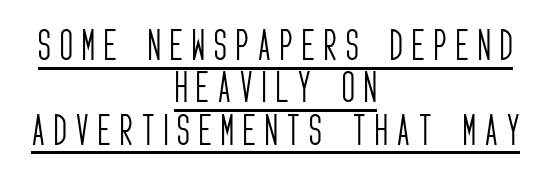
Q: Is the text bold? A: No.
Q: Is the text italic (slanted)? A: No, it is upright.
Q: Is the typeface a serif or a sans-serif typeface? A: Sans-serif.
Q: Is the text underlined? A: Yes.
Q: How is the paragraph aligned? A: Centered.
Q: Is the spacing between letters normal or unusually wide? A: Unusually wide.
Q: Width (condensed, normal, or wide)? A: Condensed.
Q: Stroke contrast? A: Low.
Q: x-height? A: Large.
Q: Monospaced? A: No.
